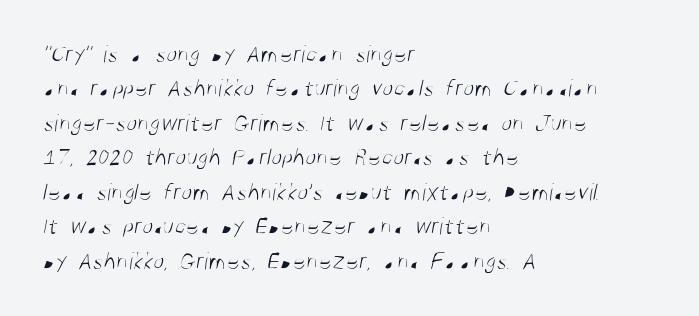
The paragraph shown leans on its left margin. The baseline area is clear. Stroke thickness stays within the range of a standard reading face or lighter. Summary of vertical rhythm: regular, with standard interline spacing. The horizontal fit of the characters is conventional and even.
